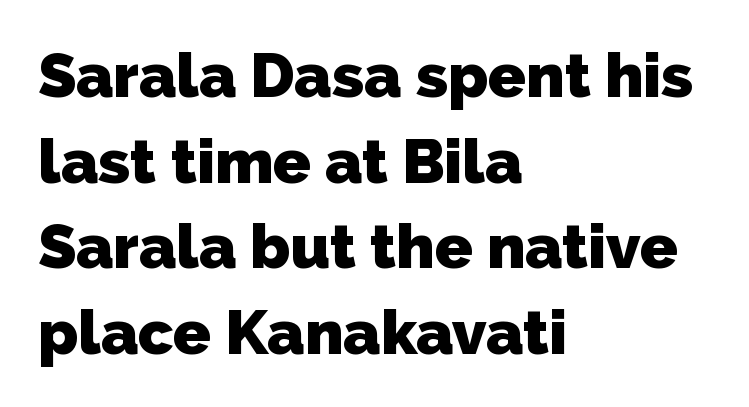
The image shows 62 px heavy sans-serif type; set left-aligned, normal line spacing (1.38x), normal letter spacing, not underlined; low stroke contrast and a medium x-height.
